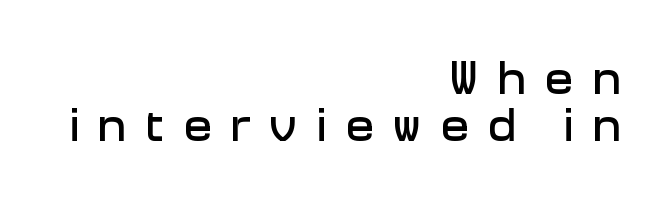
Q: Is the text italic (slanted)? A: No, it is upright.
Q: Is the typeface a serif or a sans-serif typeface? A: Sans-serif.
Q: Is the text underlined? A: No.
Q: How is the paragraph aligned? A: Right-aligned.
Q: Is the spacing between letters normal or unusually wide? A: Unusually wide.
Q: Is the spacing between lines tight, normal or loose? A: Tight.
Q: Width (condensed, normal, or wide)? A: Normal.
Q: Stroke contrast? A: Low.
Q: x-height? A: Medium.
Q: Monospaced? A: No.
